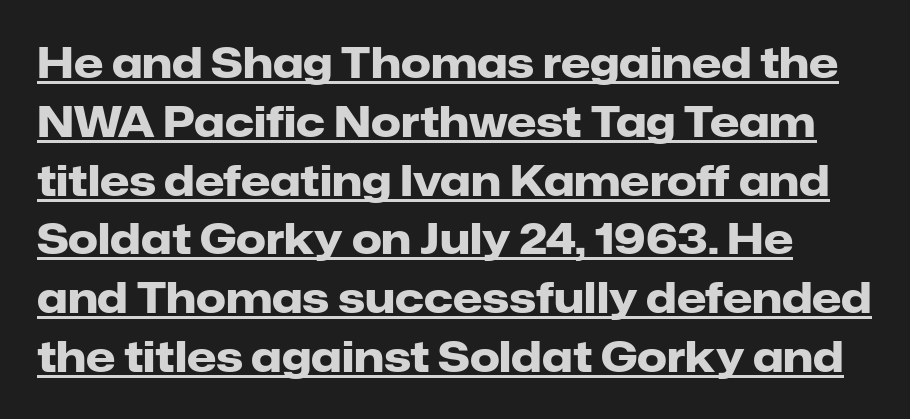
The image shows 42 px heavy sans-serif type, upright; set normal line spacing (1.4x), normal letter spacing, underlined; low stroke contrast and a medium x-height.
